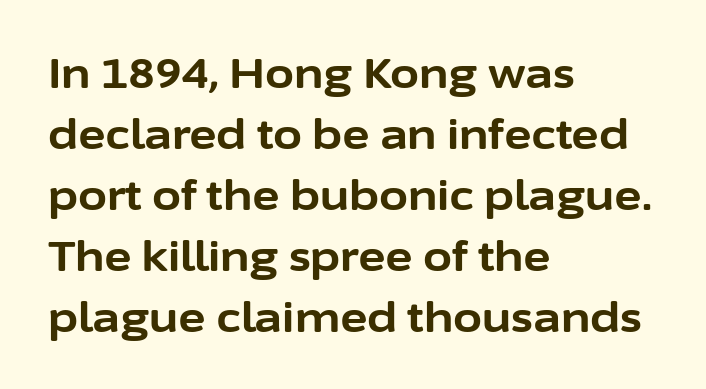
{"serif": "no", "italic": "no", "bold": "yes", "weight": "bold", "width": "normal", "stroke_contrast": "low", "x_height": "medium", "monospaced": "no", "underline": "no", "align": "left", "line_spacing": "normal", "line_spacing_ratio": 1.45, "letter_spacing": "normal", "letter_spacing_em": 0.0, "glyph_px": 42}
